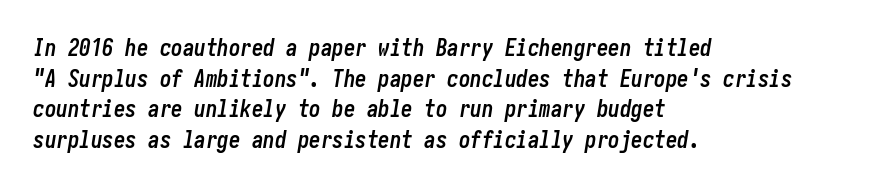
Glyph-to-glyph distance matches everyday printed text. Glance below the letters and you will spot only blank space. Bold? Absolutely — the strokes are thick and heavy. Casual observation: everything's shoved over to the left. One glance says typical: line gaps are just what's usual.
